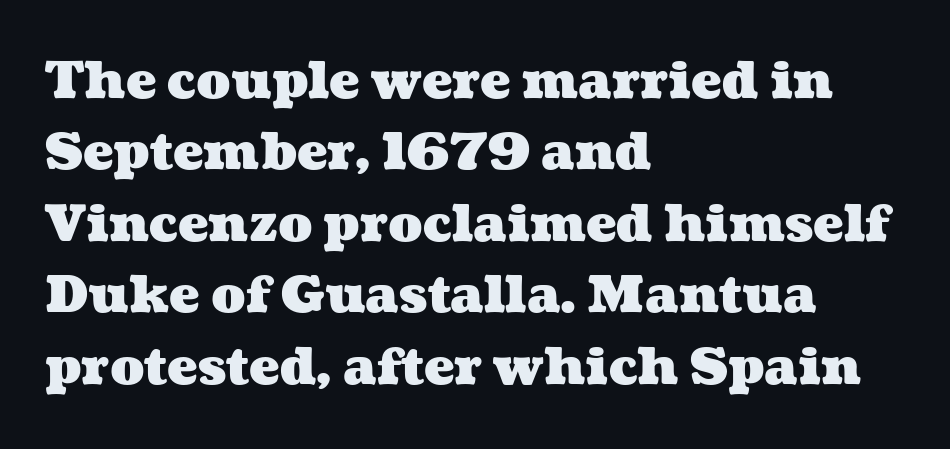
{"bold": "yes", "weight": "heavy", "width": "wide", "stroke_contrast": "medium", "x_height": "medium", "monospaced": "no", "underline": "no", "align": "left", "line_spacing": "normal", "line_spacing_ratio": 1.4, "letter_spacing": "normal", "letter_spacing_em": 0.0, "glyph_px": 51}
